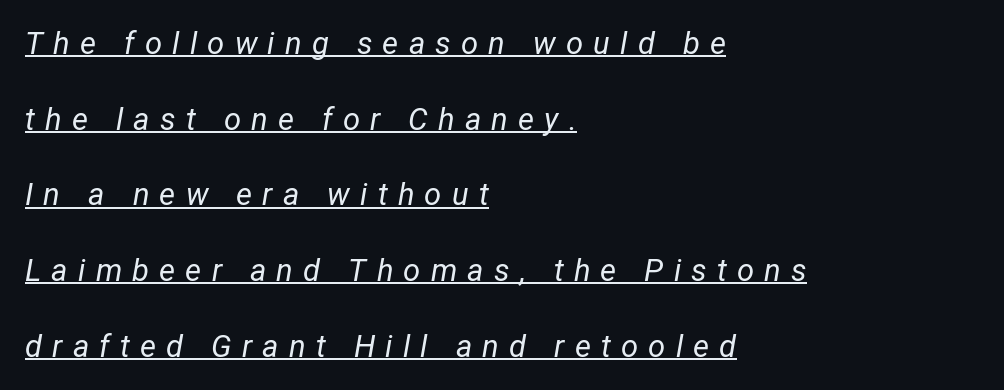
{"italic": "yes", "lean": "right", "slant_degrees": 12, "bold": "no", "weight": "regular", "width": "condensed", "stroke_contrast": "low", "x_height": "medium", "monospaced": "no", "underline": "yes", "align": "left", "line_spacing": "loose", "line_spacing_ratio": 2.44, "letter_spacing": "wide", "letter_spacing_em": 0.33, "glyph_px": 31}
